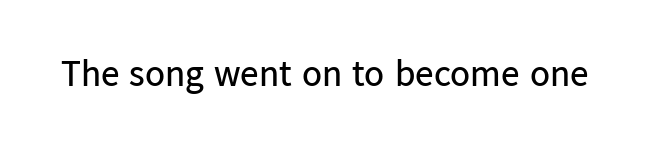
{"serif": "no", "italic": "no", "bold": "no", "weight": "regular", "width": "normal", "stroke_contrast": "low", "x_height": "medium", "monospaced": "no", "underline": "no", "letter_spacing": "normal", "letter_spacing_em": 0.0, "glyph_px": 37}
